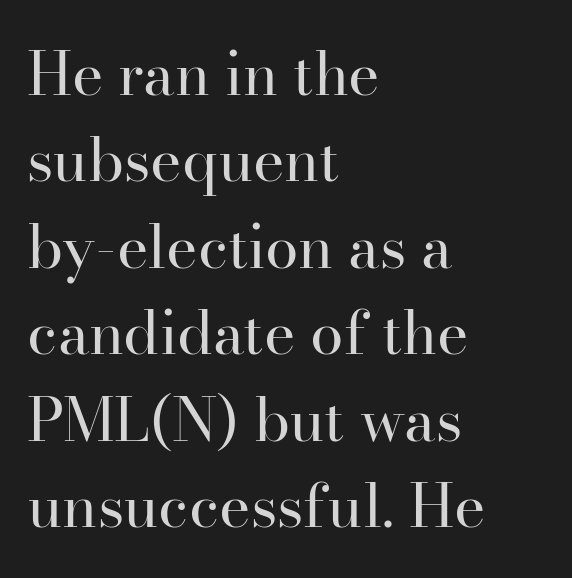
Q: Is the text bold? A: No.
Q: Is the text italic (slanted)? A: No, it is upright.
Q: Is the typeface a serif or a sans-serif typeface? A: Serif.
Q: Is the text underlined? A: No.
Q: How is the paragraph aligned? A: Left-aligned.
Q: Is the spacing between letters normal or unusually wide? A: Normal.
Q: Is the spacing between lines tight, normal or loose? A: Normal.
Q: Width (condensed, normal, or wide)? A: Normal.
Q: Stroke contrast? A: High.
Q: x-height? A: Small.
Q: Monospaced? A: No.
